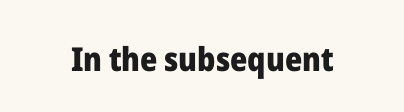
The letters advance in unequal steps, a hallmark of proportional type. Serifs: no, the terminals of the letterforms are clean. The lettering stays uniformly vertical, giving the passage a roman look. How are the letters spaced? Ordinarily, with no added tracking. Only glyphs here, with clear space below each row.
